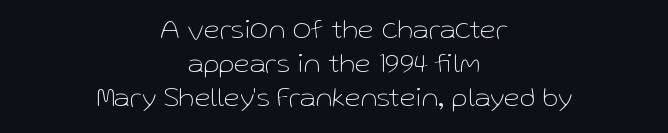
The face used here is a sans, in the tradition of grotesques and geometrics. The rendering keeps characters at their native spacing. This sample has the flowing, uneven cadence of proportional lettering. The letters stand upright; this is a roman face. Horizontal alignment here is central, giving a formal, balanced look.
